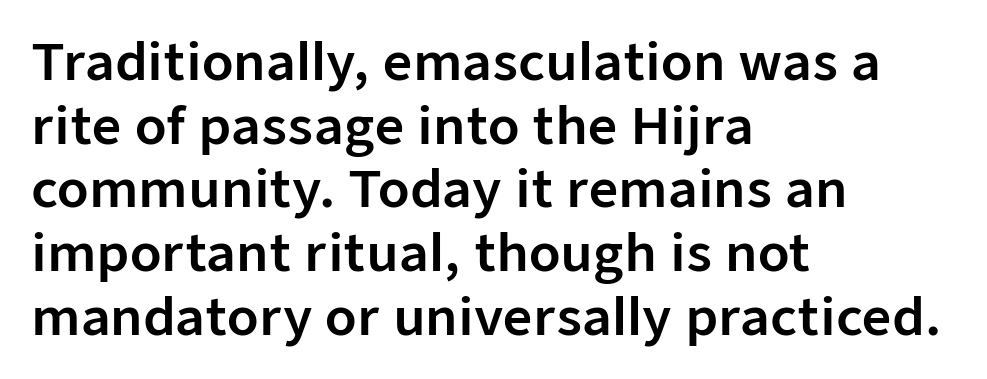
Q: Is the text italic (slanted)? A: No, it is upright.
Q: Is the typeface a serif or a sans-serif typeface? A: Sans-serif.
Q: Is the text underlined? A: No.
Q: How is the paragraph aligned? A: Left-aligned.
Q: Is the spacing between letters normal or unusually wide? A: Normal.
Q: Is the spacing between lines tight, normal or loose? A: Normal.
Q: Width (condensed, normal, or wide)? A: Normal.
Q: Stroke contrast? A: Low.
Q: x-height? A: Medium.
Q: Monospaced? A: No.
